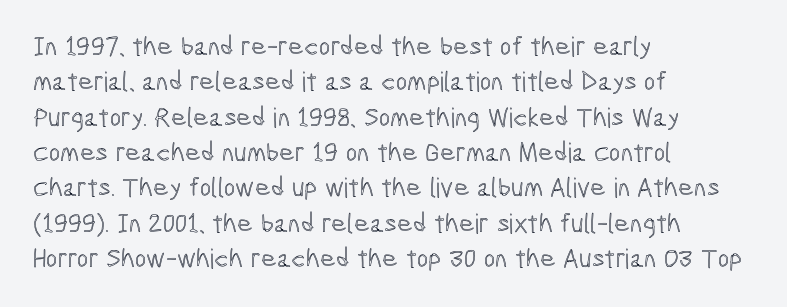
Interline gaps are of average width in this sample. The axis of the letterforms is exactly vertical. Casual observation: everything's shoved over to the left. These lines keep a tight, regular rhythm from letter to letter. Unmarked baselines from the first word to the last.
